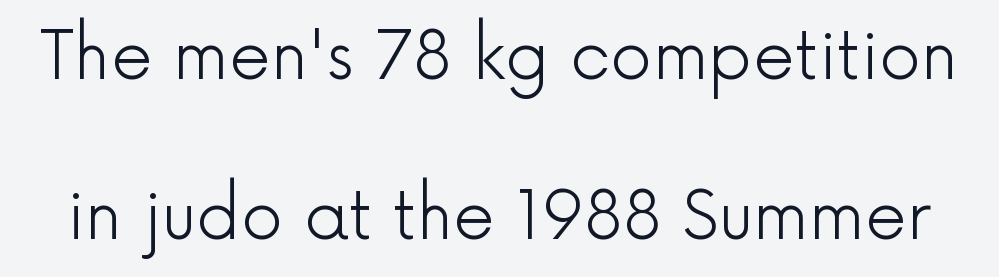
{"serif": "no", "italic": "no", "bold": "no", "weight": "light", "width": "normal", "x_height": "medium", "monospaced": "no", "underline": "no", "line_spacing": "loose", "line_spacing_ratio": 2.42, "letter_spacing": "normal", "letter_spacing_em": 0.0, "glyph_px": 66}
